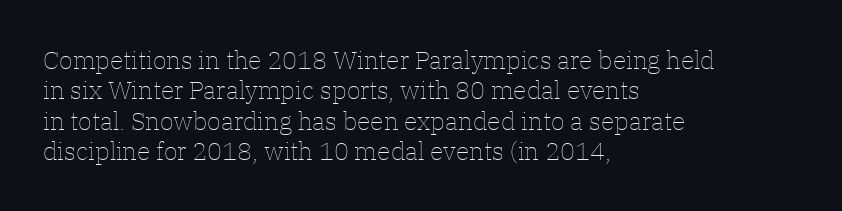
Q: Is the text bold? A: No.
Q: Is the text italic (slanted)? A: No, it is upright.
Q: Is the text underlined? A: No.
Q: How is the paragraph aligned? A: Left-aligned.
Q: Is the spacing between letters normal or unusually wide? A: Normal.
